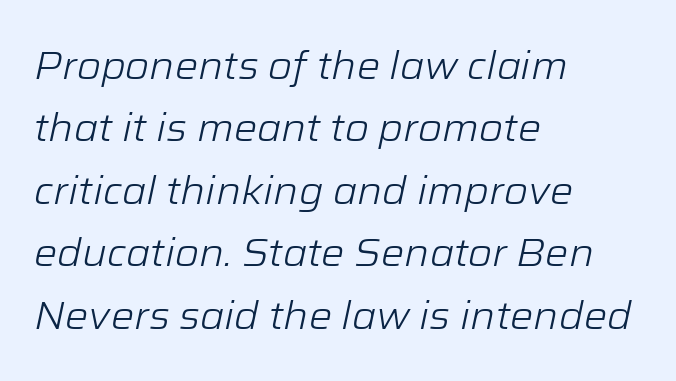
Q: Is the text bold? A: No.
Q: Is the text italic (slanted)? A: Yes, it leans right by about 12 degrees.
Q: Is the text underlined? A: No.
Q: How is the paragraph aligned? A: Left-aligned.
Q: Is the spacing between letters normal or unusually wide? A: Normal.
Q: Is the spacing between lines tight, normal or loose? A: Normal.
Q: Width (condensed, normal, or wide)? A: Normal.
Q: Stroke contrast? A: Low.
Q: x-height? A: Medium.
Q: Monospaced? A: No.
